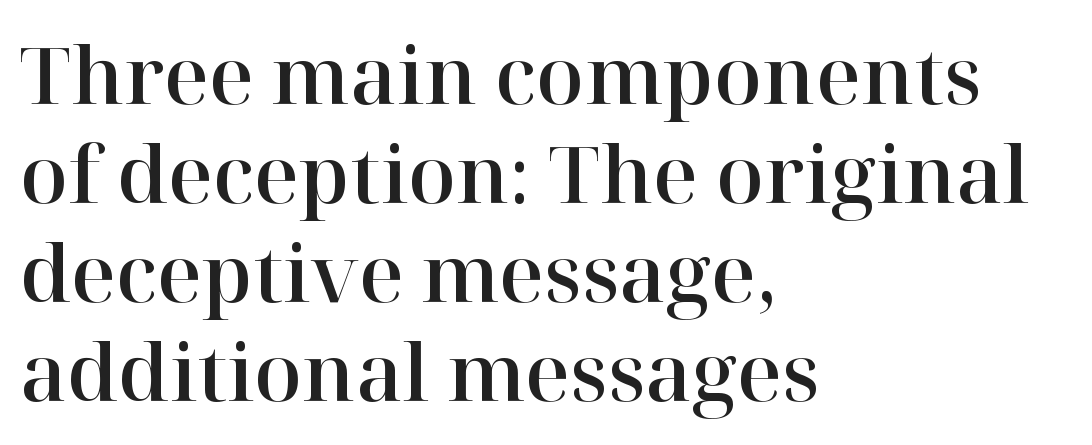
Note the varied advance widths — an 'i' is clearly narrower than an 'm'. Does the lettering tilt? It doesn't — this is upright. Unlike a clean sans, this face finishes its strokes with serifs. This rendering leaves character spacing at its baseline value. This sample is left-justified, so line endings fall wherever the words run out. How would I describe the line gaps? Plain and ordinary.
